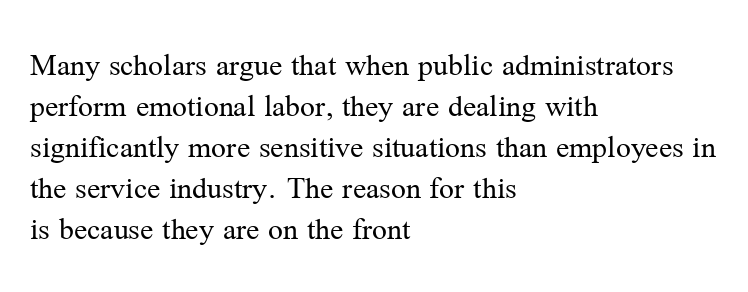
{"serif": "yes", "italic": "no", "bold": "no", "weight": "regular", "width": "normal", "stroke_contrast": "medium", "x_height": "medium", "monospaced": "no", "underline": "no", "align": "left", "line_spacing_ratio": 1.24, "letter_spacing": "normal", "letter_spacing_em": 0.0, "glyph_px": 33}
